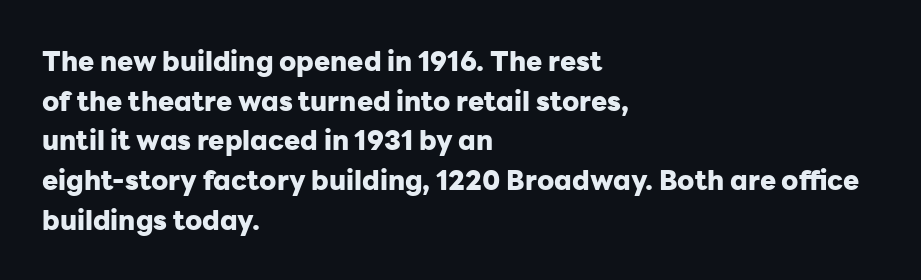
The image shows 27 px bold type, upright; set left-aligned, normal line spacing (1.47x), normal letter spacing, not underlined.
